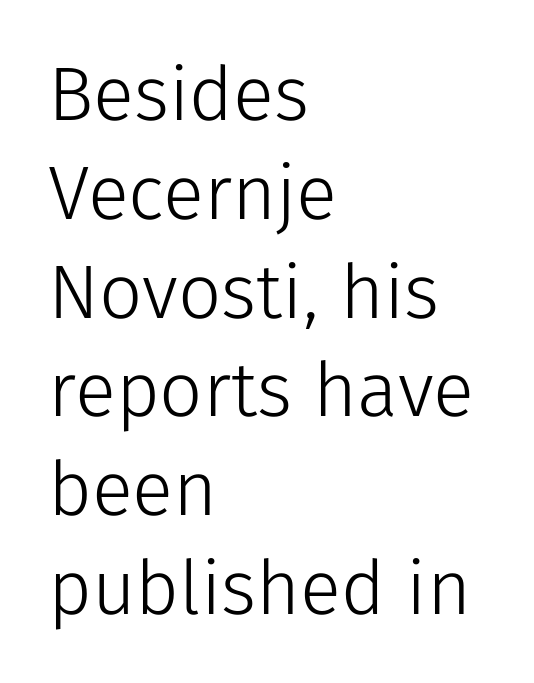
The image shows 76 px light sans-serif type, upright; set left-aligned, normal line spacing (1.3x), normal letter spacing, not underlined; low stroke contrast and a medium x-height.
